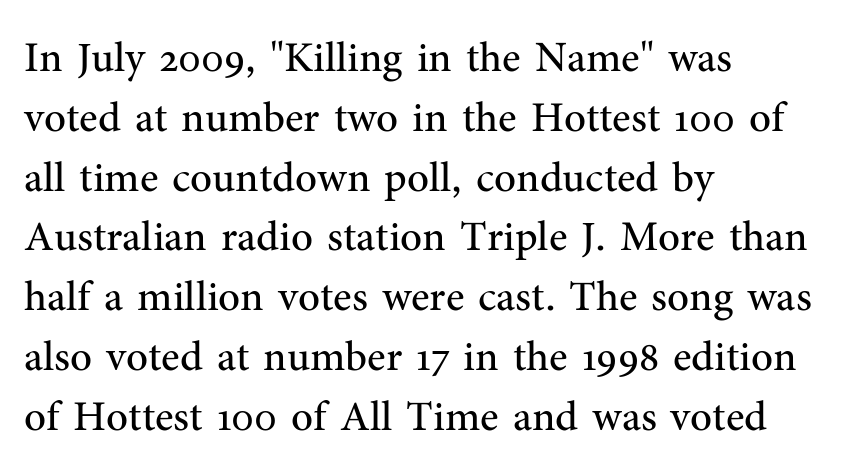
{"serif": "yes", "italic": "no", "bold": "no", "weight": "regular", "width": "normal", "stroke_contrast": "medium", "x_height": "medium", "monospaced": "no", "underline": "no", "align": "left", "line_spacing": "normal", "line_spacing_ratio": 1.39, "letter_spacing": "normal", "letter_spacing_em": 0.0, "glyph_px": 43}
